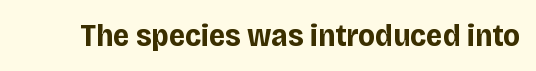
Q: Is the text bold? A: Yes.
Q: Is the text italic (slanted)? A: No, it is upright.
Q: Is the typeface a serif or a sans-serif typeface? A: Sans-serif.
Q: Is the text underlined? A: No.
Q: Is the spacing between letters normal or unusually wide? A: Normal.
Q: Width (condensed, normal, or wide)? A: Normal.
Q: Stroke contrast? A: Low.
Q: x-height? A: Large.
Q: Monospaced? A: No.
